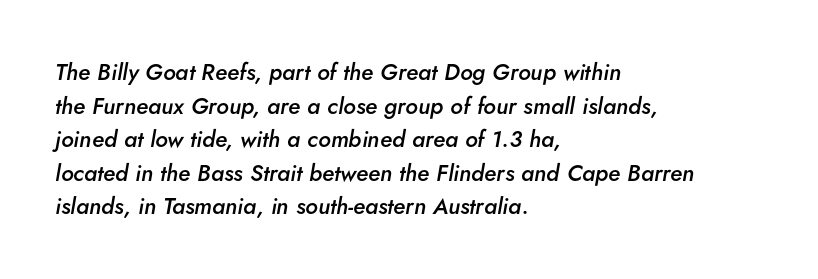
The image shows 23 px text type, italic (leaning right); set left-aligned, normal line spacing (1.46x), normal letter spacing, not underlined.
